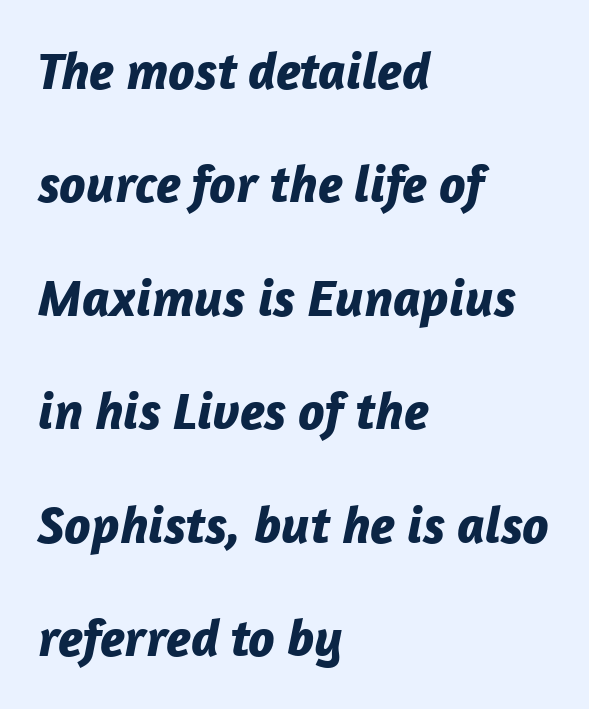
Q: Is the text bold? A: Yes.
Q: Is the text italic (slanted)? A: Yes, it leans right by about 12 degrees.
Q: Is the text underlined? A: No.
Q: How is the paragraph aligned? A: Left-aligned.
Q: Is the spacing between letters normal or unusually wide? A: Normal.
Q: Is the spacing between lines tight, normal or loose? A: Loose.
Q: Width (condensed, normal, or wide)? A: Normal.
Q: Stroke contrast? A: Low.
Q: x-height? A: Medium.
Q: Monospaced? A: No.
